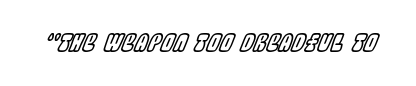
{"italic": "yes", "lean": "right", "slant_degrees": 22, "underline": "no", "letter_spacing": "normal", "letter_spacing_em": 0.0, "glyph_px": 23}
